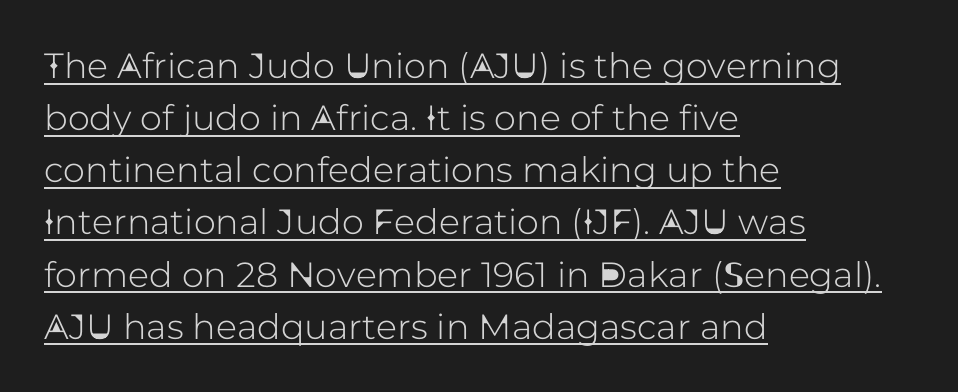
The image shows 35 px sans-serif type, upright; set left-aligned, normal line spacing (1.49x), normal letter spacing, underlined; low stroke contrast and a medium x-height.
